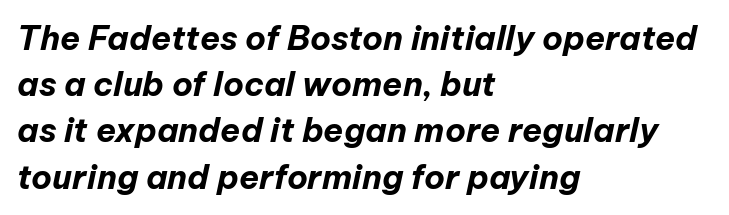
The image shows 33 px bold type, italic (leaning right); set left-aligned, normal line spacing (1.4x), normal letter spacing, not underlined; low stroke contrast and a medium x-height.
